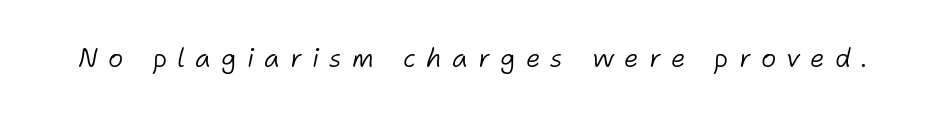
The image shows 26 px text type, italic (leaning right); set unusually wide letter spacing (+0.39 em), not underlined.
